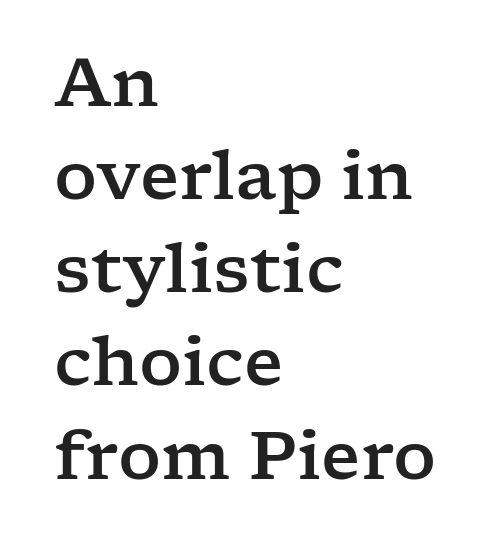
Q: Is the text italic (slanted)? A: No, it is upright.
Q: Is the typeface a serif or a sans-serif typeface? A: Serif.
Q: Is the text underlined? A: No.
Q: How is the paragraph aligned? A: Left-aligned.
Q: Is the spacing between letters normal or unusually wide? A: Normal.
Q: Is the spacing between lines tight, normal or loose? A: Normal.
Q: Width (condensed, normal, or wide)? A: Wide.
Q: Stroke contrast? A: Low.
Q: x-height? A: Medium.
Q: Monospaced? A: No.
